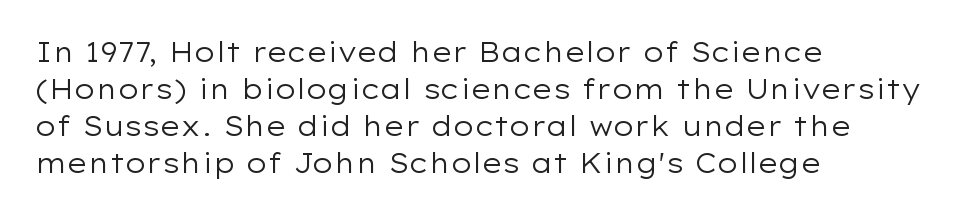
{"italic": "no", "bold": "no", "underline": "no", "align": "left", "line_spacing": "normal", "line_spacing_ratio": 1.37, "letter_spacing": "normal", "letter_spacing_em": 0.0, "glyph_px": 27}
